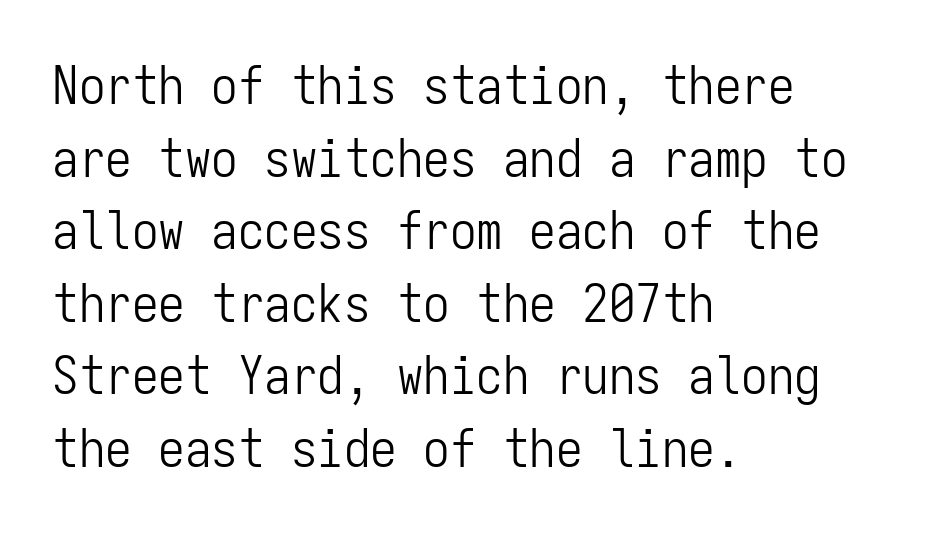
{"serif": "no", "italic": "no", "bold": "no", "weight": "light", "width": "condensed", "stroke_contrast": "low", "x_height": "medium", "monospaced": "yes", "underline": "no", "align": "left", "line_spacing": "normal", "line_spacing_ratio": 1.37, "letter_spacing": "normal", "letter_spacing_em": 0.0, "glyph_px": 53}
